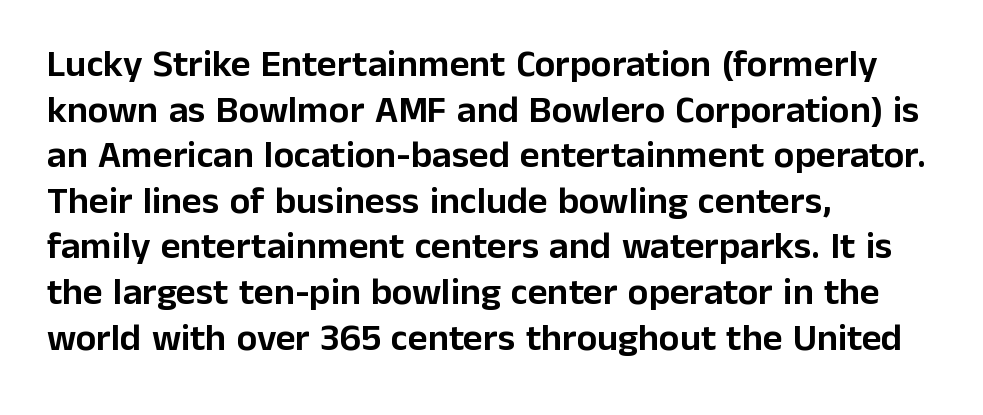
Q: Is the text italic (slanted)? A: No, it is upright.
Q: Is the typeface a serif or a sans-serif typeface? A: Sans-serif.
Q: Is the text underlined? A: No.
Q: How is the paragraph aligned? A: Left-aligned.
Q: Is the spacing between letters normal or unusually wide? A: Normal.
Q: Width (condensed, normal, or wide)? A: Normal.
Q: Stroke contrast? A: Low.
Q: x-height? A: Medium.
Q: Monospaced? A: No.
